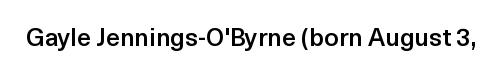
The image shows 25 px text type, upright; set normal letter spacing, not underlined.
